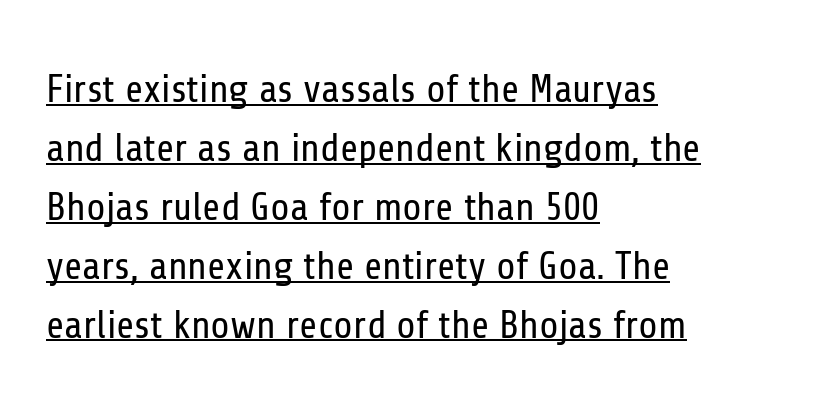
Notice how the stems are strictly vertical — no italics here. Vertical spacing — default. The characters display no serif detailing; their extremities are plain. Stem width sits at or under what a default text font uses. The letters advance in unequal steps, a hallmark of proportional type. Line starts are locked; line ends wander.
